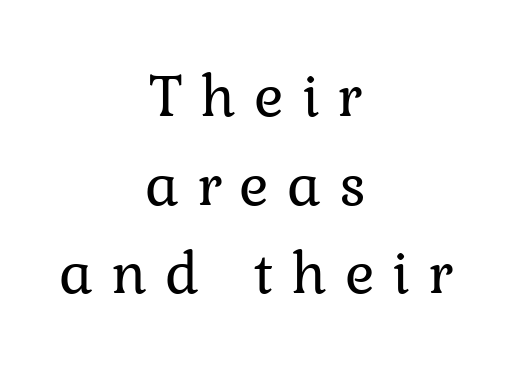
The image shows 62 px regular-weight serif type, upright; set centered, normal line spacing (1.43x), unusually wide letter spacing (+0.29 em), not underlined; low stroke contrast and a medium x-height.
